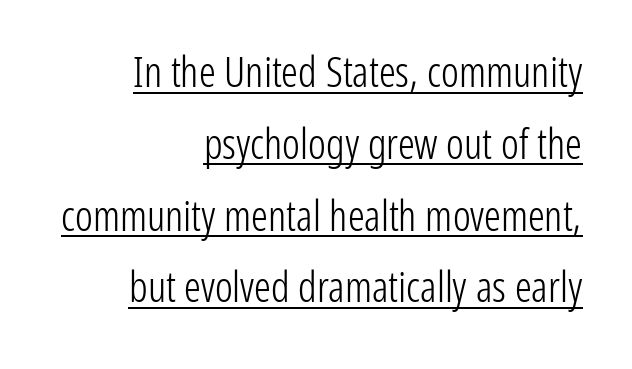
The typeface chosen for these lines omits serifs. The face used here is proportionally spaced, like ordinary book or web type. Like a heading marked for emphasis, these lines bear an underscore. Nothing heavy about these letters — not bold at all.
